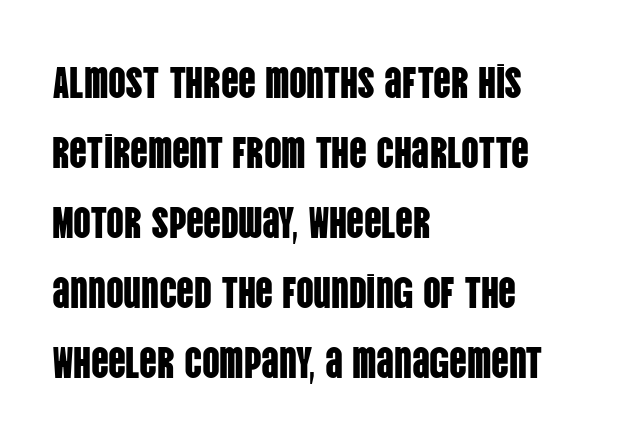
Q: Is the text italic (slanted)? A: No, it is upright.
Q: Is the typeface a serif or a sans-serif typeface? A: Sans-serif.
Q: Is the text underlined? A: No.
Q: How is the paragraph aligned? A: Left-aligned.
Q: Is the spacing between letters normal or unusually wide? A: Normal.
Q: Is the spacing between lines tight, normal or loose? A: Normal.
Q: Width (condensed, normal, or wide)? A: Condensed.
Q: Stroke contrast? A: Low.
Q: x-height? A: Large.
Q: Monospaced? A: No.
